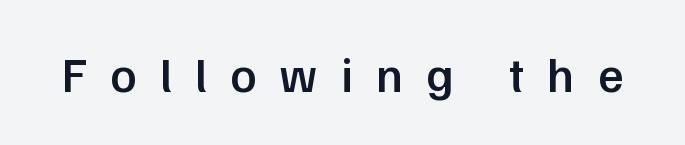
The image shows 49 px semibold sans-serif type, upright; set unusually wide letter spacing (+0.47 em), not underlined; low stroke contrast and a medium x-height.
